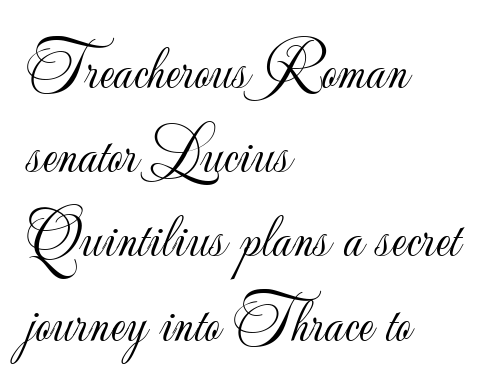
{"serif": "no", "bold": "no", "weight": "light", "width": "normal", "stroke_contrast": "low", "x_height": "small", "monospaced": "no", "underline": "no", "align": "left", "line_spacing": "normal", "line_spacing_ratio": 1.38, "letter_spacing": "normal", "letter_spacing_em": 0.0, "glyph_px": 61}
